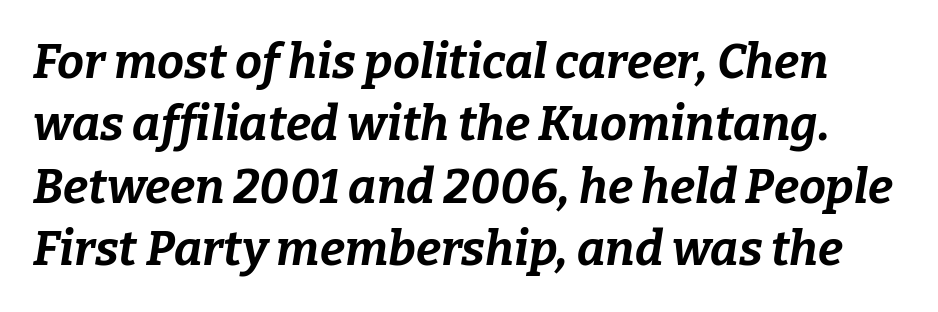
Typographic density is high because the face is bold. No word sits above an underline. The passage shown is typed in a proportional face where columns would drift. Vertical spacing — default.
